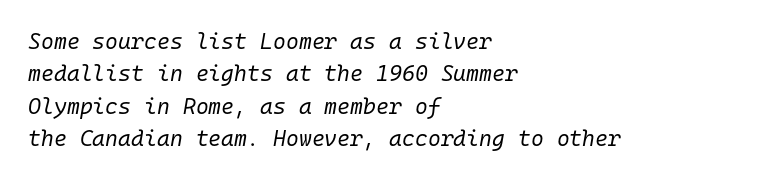
Q: Is the text bold? A: No.
Q: Is the text italic (slanted)? A: Yes, it leans right by about 10 degrees.
Q: Is the text underlined? A: No.
Q: How is the paragraph aligned? A: Left-aligned.
Q: Is the spacing between letters normal or unusually wide? A: Normal.
Q: Is the spacing between lines tight, normal or loose? A: Normal.
